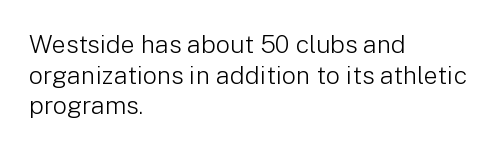
The letters look calm and open, with moderate or lighter stems. Descenders are the only things crossing below the line. Left-aligned paragraph, ragged on the right. Short note: letters normally spaced.
